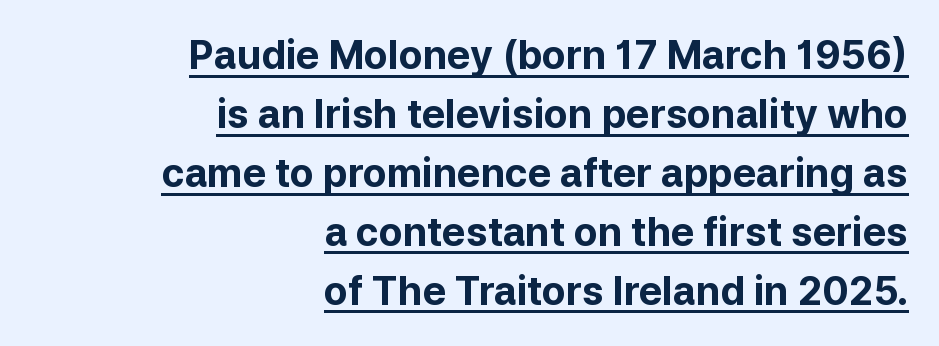
Q: Is the text bold? A: Yes.
Q: Is the text italic (slanted)? A: No, it is upright.
Q: Is the typeface a serif or a sans-serif typeface? A: Sans-serif.
Q: Is the text underlined? A: Yes.
Q: How is the paragraph aligned? A: Right-aligned.
Q: Is the spacing between letters normal or unusually wide? A: Normal.
Q: Is the spacing between lines tight, normal or loose? A: Normal.
Q: Width (condensed, normal, or wide)? A: Normal.
Q: Stroke contrast? A: Low.
Q: x-height? A: Medium.
Q: Monospaced? A: No.
